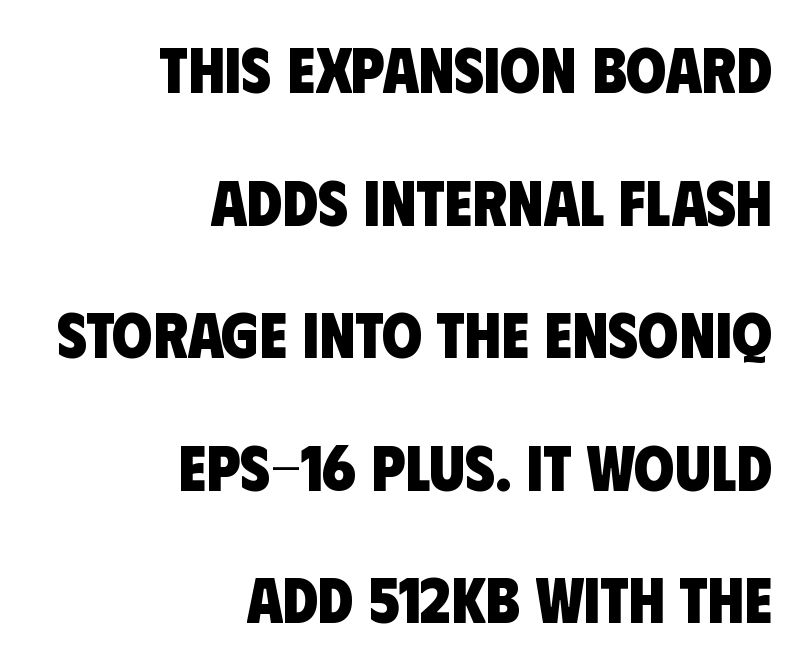
{"serif": "no", "bold": "yes", "weight": "heavy", "width": "condensed", "stroke_contrast": "low", "x_height": "large", "monospaced": "no", "underline": "no", "align": "right", "line_spacing": "loose", "line_spacing_ratio": 2.04, "letter_spacing": "normal", "letter_spacing_em": 0.0, "glyph_px": 65}
